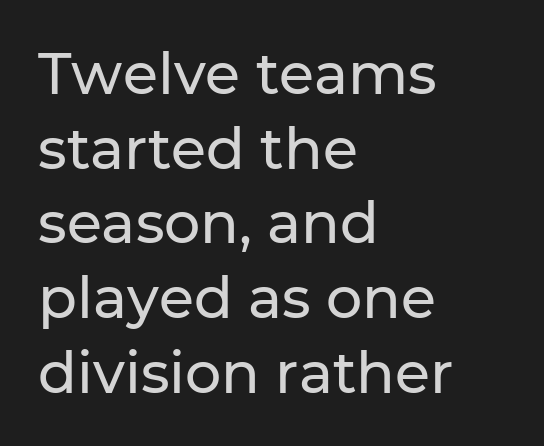
Q: Is the text italic (slanted)? A: No, it is upright.
Q: Is the typeface a serif or a sans-serif typeface? A: Sans-serif.
Q: Is the text underlined? A: No.
Q: How is the paragraph aligned? A: Left-aligned.
Q: Is the spacing between letters normal or unusually wide? A: Normal.
Q: Is the spacing between lines tight, normal or loose? A: Normal.
Q: Width (condensed, normal, or wide)? A: Normal.
Q: Stroke contrast? A: Low.
Q: x-height? A: Medium.
Q: Monospaced? A: No.
